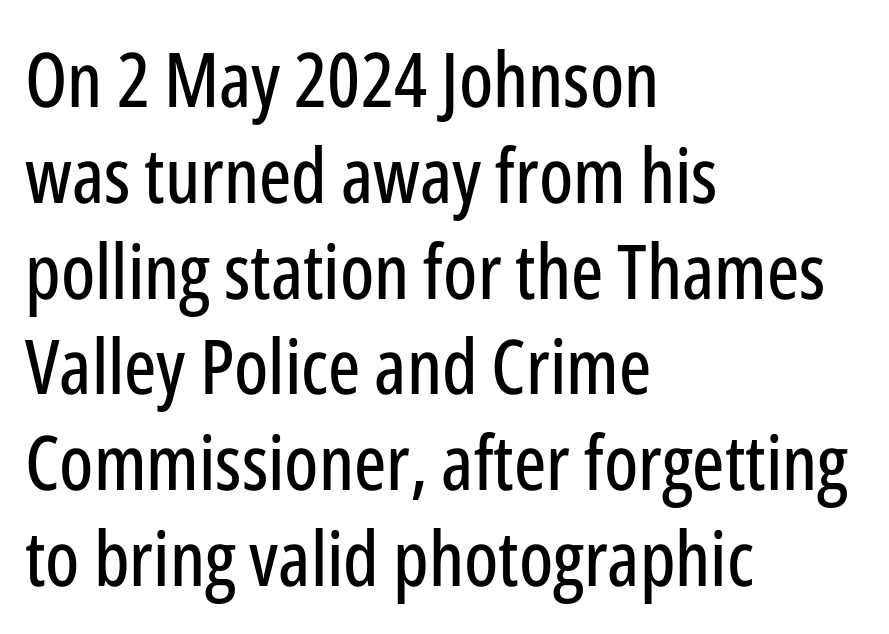
The image shows 76 px condensed sans-serif type, upright; set left-aligned, normal line spacing (1.26x), normal letter spacing, not underlined; low stroke contrast and a medium x-height.
